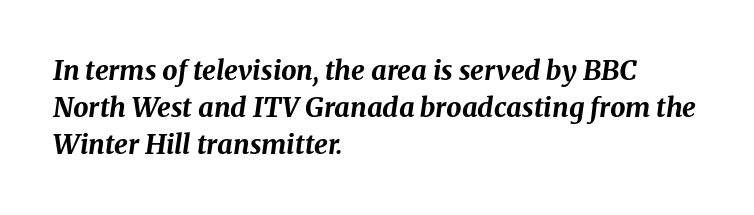
{"italic": "yes", "lean": "right", "slant_degrees": 8, "bold": "yes", "underline": "no", "align": "left", "line_spacing": "normal", "line_spacing_ratio": 1.37, "letter_spacing": "normal", "letter_spacing_em": 0.0, "glyph_px": 27}
